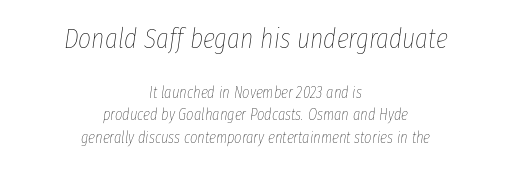
{"italic": "yes", "lean": "right", "slant_degrees": 8, "bold": "no", "weight": "thin", "width": "condensed", "stroke_contrast": "low", "x_height": "medium", "monospaced": "no", "underline": "no", "align": "center", "line_spacing": "normal", "line_spacing_ratio": 1.41, "letter_spacing": "normal", "letter_spacing_em": 0.0, "larger_block": "first", "size_ratio": 1.75, "glyph_px": 28}
